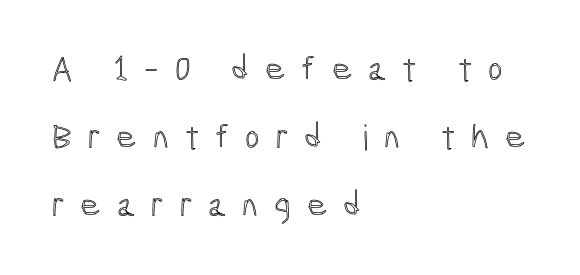
Q: Is the text italic (slanted)? A: No, it is upright.
Q: Is the text underlined? A: No.
Q: How is the paragraph aligned? A: Left-aligned.
Q: Is the spacing between letters normal or unusually wide? A: Unusually wide.
Q: Is the spacing between lines tight, normal or loose? A: Loose.
Q: Width (condensed, normal, or wide)? A: Condensed.
Q: x-height? A: Medium.
Q: Monospaced? A: No.
